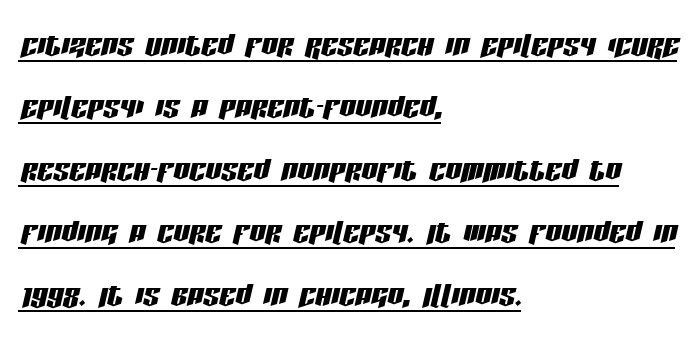
{"italic": "yes", "lean": "right", "slant_degrees": 13, "width": "condensed", "stroke_contrast": "low", "x_height": "large", "monospaced": "no", "underline": "yes", "align": "left", "line_spacing": "normal", "line_spacing_ratio": 1.56, "letter_spacing": "normal", "letter_spacing_em": 0.0, "glyph_px": 40}
